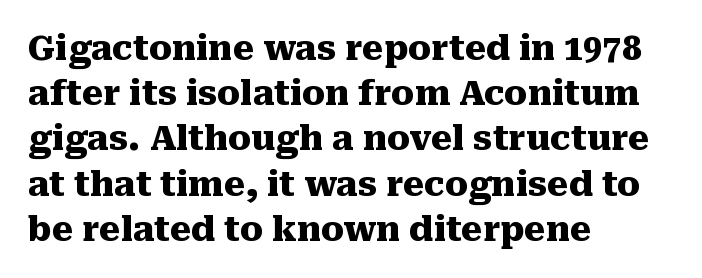
The image shows 34 px heavy serif type, upright; set left-aligned, normal line spacing (1.33x), normal letter spacing, not underlined; medium stroke contrast and a medium x-height.
